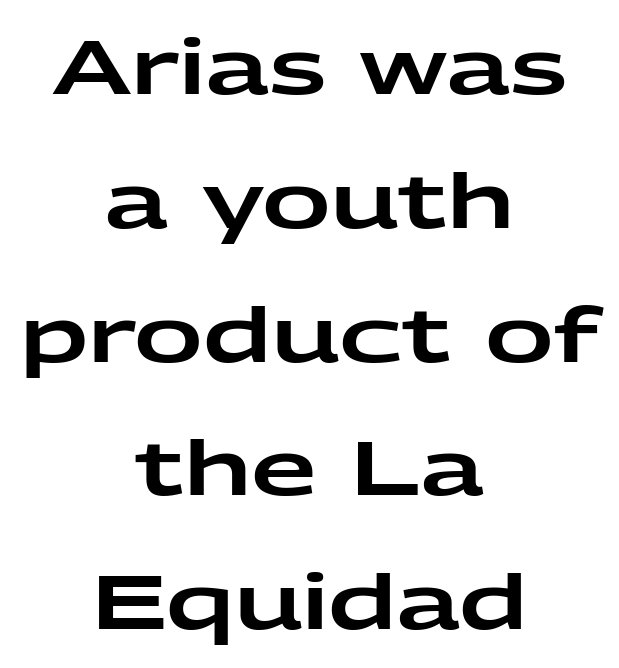
The image shows 76 px wide sans-serif type, upright; set centered, line spacing 1.76x, normal letter spacing, not underlined; low stroke contrast and a medium x-height.
